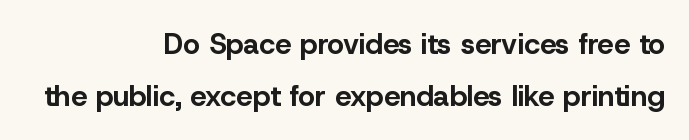
{"serif": "no", "italic": "no", "bold": "yes", "weight": "bold", "width": "normal", "stroke_contrast": "low", "x_height": "medium", "monospaced": "no", "underline": "no", "align": "right", "line_spacing_ratio": 1.79, "letter_spacing": "normal", "letter_spacing_em": 0.0, "glyph_px": 29}
